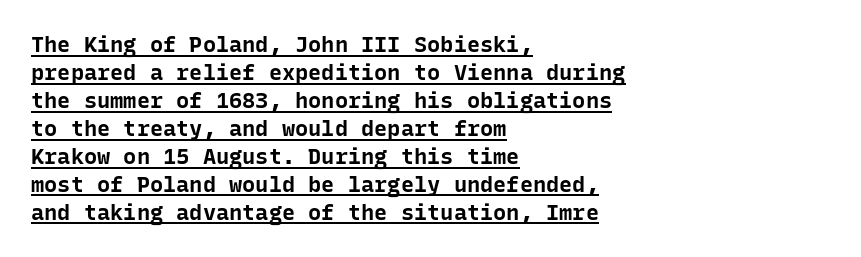
{"italic": "no", "bold": "yes", "underline": "yes", "align": "left", "line_spacing": "normal", "line_spacing_ratio": 1.27, "letter_spacing": "normal", "letter_spacing_em": 0.0, "glyph_px": 22}
